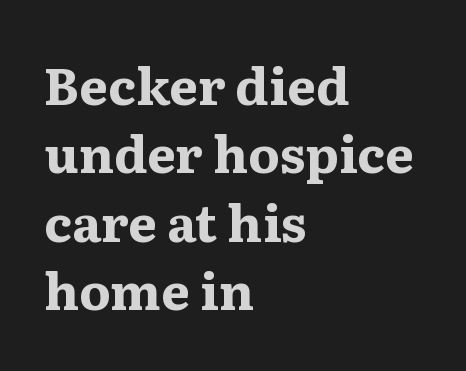
{"serif": "yes", "italic": "no", "bold": "yes", "weight": "bold", "width": "wide", "stroke_contrast": "medium", "x_height": "medium", "monospaced": "no", "underline": "no", "align": "left", "line_spacing": "normal", "line_spacing_ratio": 1.34, "letter_spacing": "normal", "letter_spacing_em": 0.0, "glyph_px": 51}
